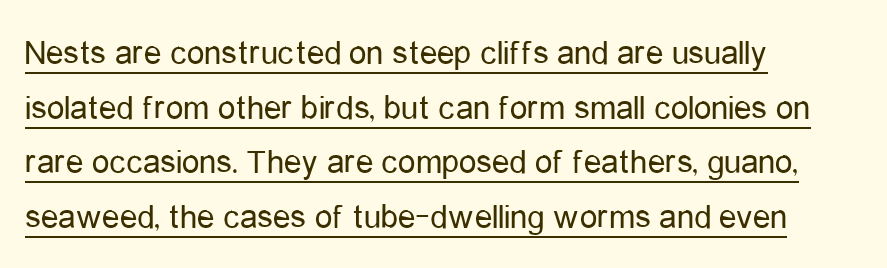
The image shows 35 px regular-weight, condensed sans-serif type, upright; set left-aligned, normal line spacing (1.56x), normal letter spacing, underlined; low stroke contrast and a medium x-height.
